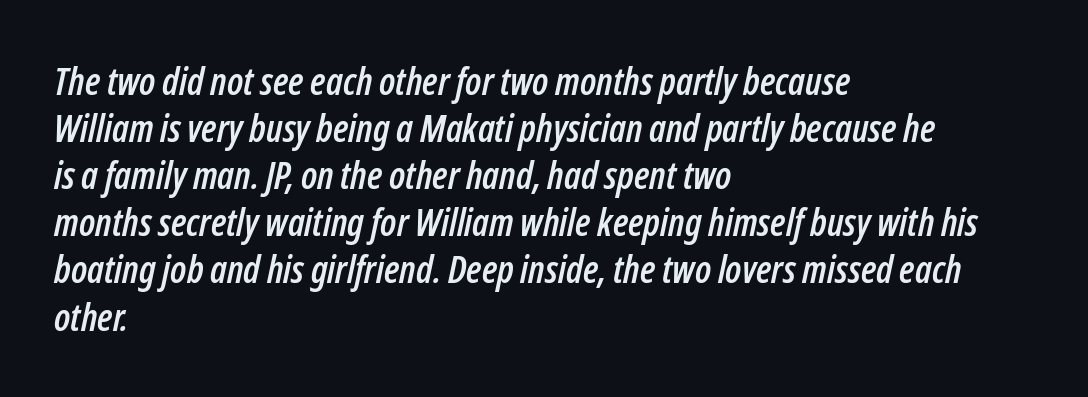
Spacing verdict: proportional, widths tailored to each character. The baseline area is clear. Quick note: italic. Words appear dense and cohesive because spacing is normal. The rag falls on the right side of this text block.
